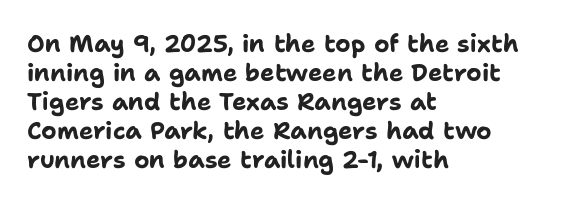
{"italic": "no", "bold": "yes", "underline": "no", "align": "left", "line_spacing_ratio": 1.21, "letter_spacing": "normal", "letter_spacing_em": 0.0, "glyph_px": 24}
